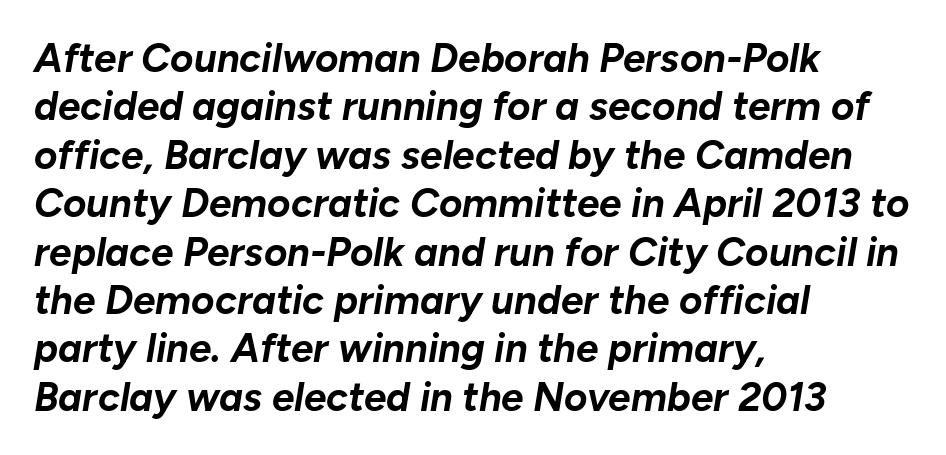
Pretty heavy lettering here — definitely bold. Nobody touched the tracking dial on this one. Left-aligned paragraph, ragged on the right. The letters advance in unequal steps, a hallmark of proportional type. The axis of the letterforms is tilted away from vertical.
